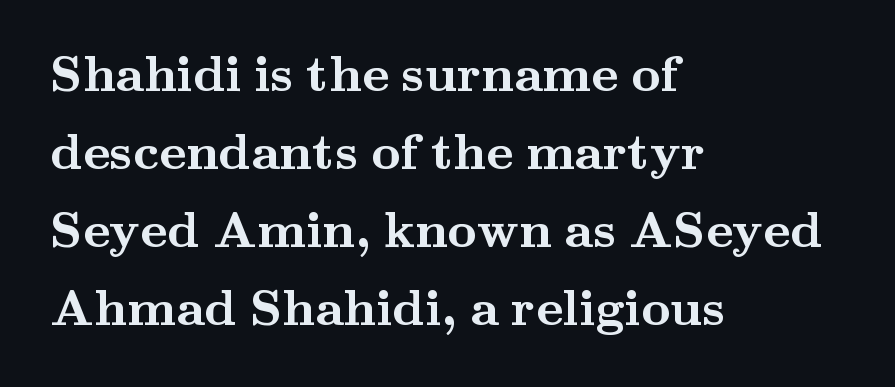
{"serif": "yes", "italic": "no", "bold": "yes", "weight": "semibold", "width": "wide", "stroke_contrast": "medium", "x_height": "small", "monospaced": "no", "underline": "no", "align": "left", "line_spacing": "normal", "line_spacing_ratio": 1.53, "letter_spacing": "normal", "letter_spacing_em": 0.0, "glyph_px": 51}
